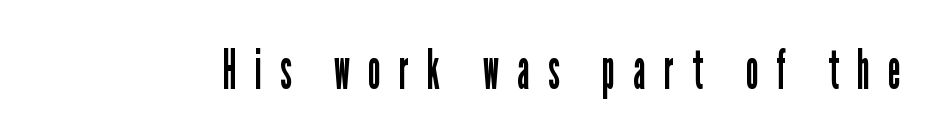
{"serif": "no", "italic": "no", "bold": "no", "weight": "regular", "width": "condensed", "stroke_contrast": "low", "x_height": "medium", "monospaced": "no", "underline": "no", "letter_spacing": "wide", "letter_spacing_em": 0.33, "glyph_px": 56}
